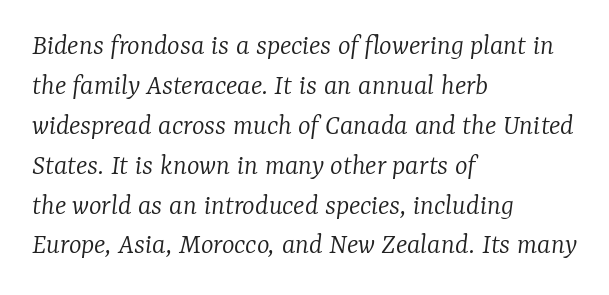
The image shows 30 px light serif type, italic (leaning right); set left-aligned, normal line spacing (1.33x), normal letter spacing, not underlined; low stroke contrast and a medium x-height.
